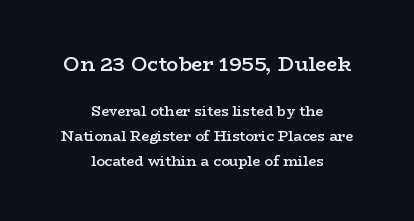
Q: Is the text bold? A: Semi-bold.
Q: Is the text italic (slanted)? A: No, it is upright.
Q: Is the text underlined? A: No.
Q: How is the paragraph aligned? A: Centered.
Q: Is the spacing between letters normal or unusually wide? A: Normal.
Q: Which block of text is set in a larger size, the first (top) or the second (bottom)? A: The first (top) one.
